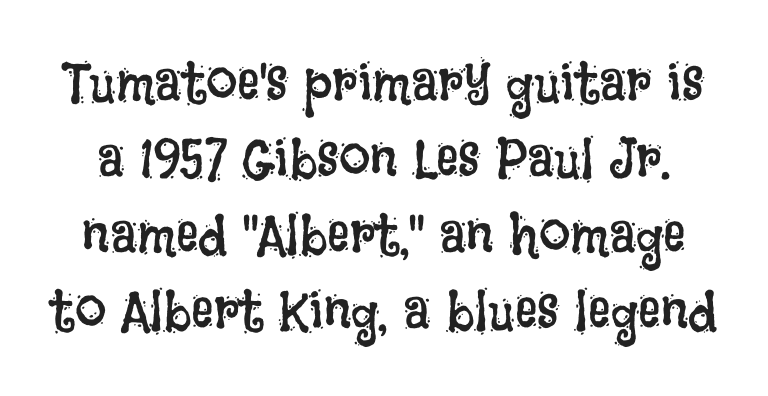
The passage shown stacks its lines at a standard gap. These lines are rendered in a variable-pitch font. Bold? No — there's no thickening of the strokes. The zone under the glyphs is completely vacant. This sample uses plain, unmodified letter spacing.
